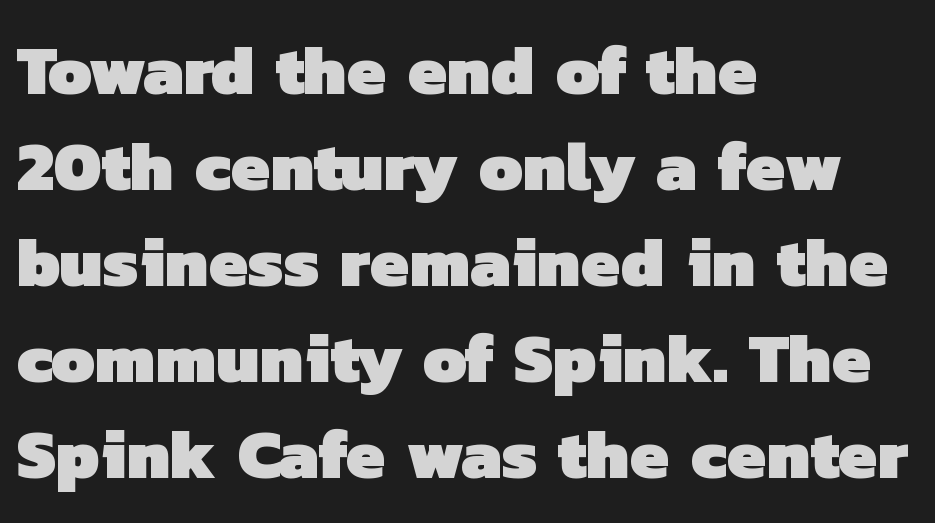
This sample uses plain, unmodified letter spacing. A clean baseline with only descenders dipping below it. The ragged edge is on the right, which tells us the setting is flush left. What weight is shown? A full bold with thick strokes.
